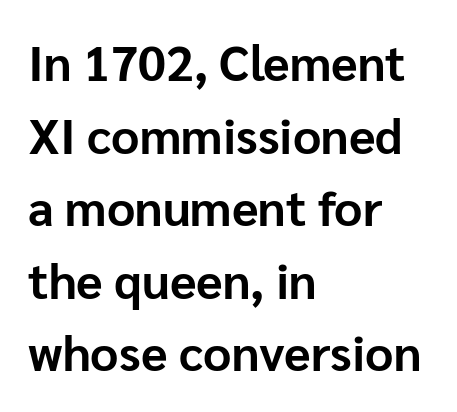
{"serif": "no", "italic": "no", "bold": "yes", "weight": "bold", "width": "normal", "stroke_contrast": "low", "x_height": "medium", "monospaced": "no", "underline": "no", "align": "left", "line_spacing": "normal", "line_spacing_ratio": 1.48, "letter_spacing": "normal", "letter_spacing_em": 0.0, "glyph_px": 49}
